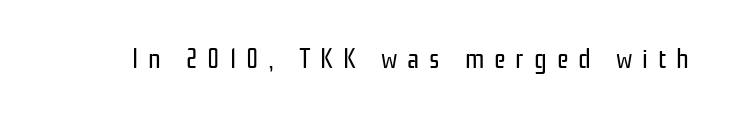
These glyphs show unthickened strokes, regular width or finer. Observe the wide spacing: letters keep a clear distance from each other. Lines of text with bare space underneath. Spacing verdict: proportional, widths tailored to each character.
